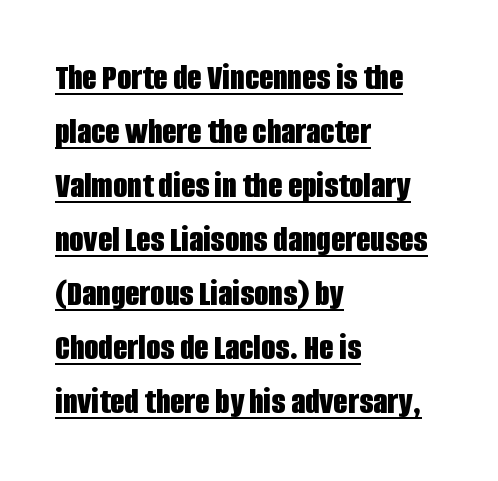
Q: Is the text bold? A: Yes.
Q: Is the text italic (slanted)? A: No, it is upright.
Q: Is the typeface a serif or a sans-serif typeface? A: Sans-serif.
Q: Is the text underlined? A: Yes.
Q: How is the paragraph aligned? A: Left-aligned.
Q: Is the spacing between letters normal or unusually wide? A: Normal.
Q: Is the spacing between lines tight, normal or loose? A: Normal.
Q: Width (condensed, normal, or wide)? A: Condensed.
Q: Stroke contrast? A: Low.
Q: x-height? A: Large.
Q: Monospaced? A: No.
